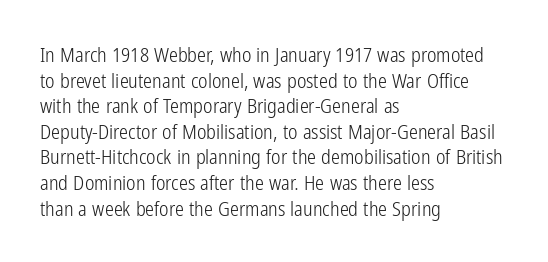
The image shows 20 px text type, upright; set left-aligned, normal line spacing (1.28x), normal letter spacing, not underlined.
